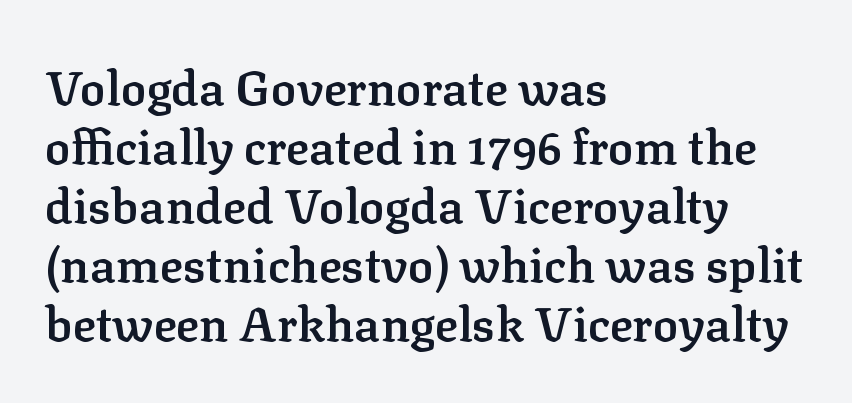
{"serif": "yes", "italic": "no", "bold": "semi", "weight": "semibold", "width": "normal", "stroke_contrast": "low", "x_height": "medium", "monospaced": "no", "underline": "no", "align": "left", "line_spacing_ratio": 1.23, "letter_spacing": "normal", "letter_spacing_em": 0.0, "glyph_px": 48}
